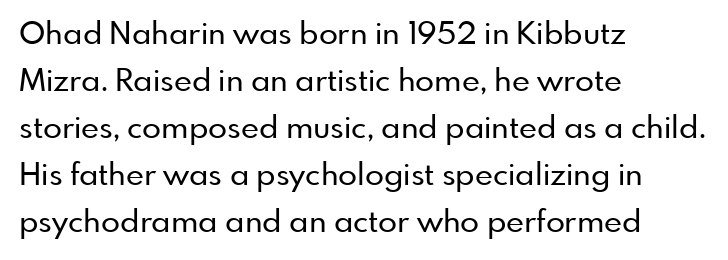
These lines keep a tight, regular rhythm from letter to letter. Varying glyph widths throughout — classic text-font behaviour. The foot of each line stays bare and open. One glance says typical: line gaps are just what's usual.
